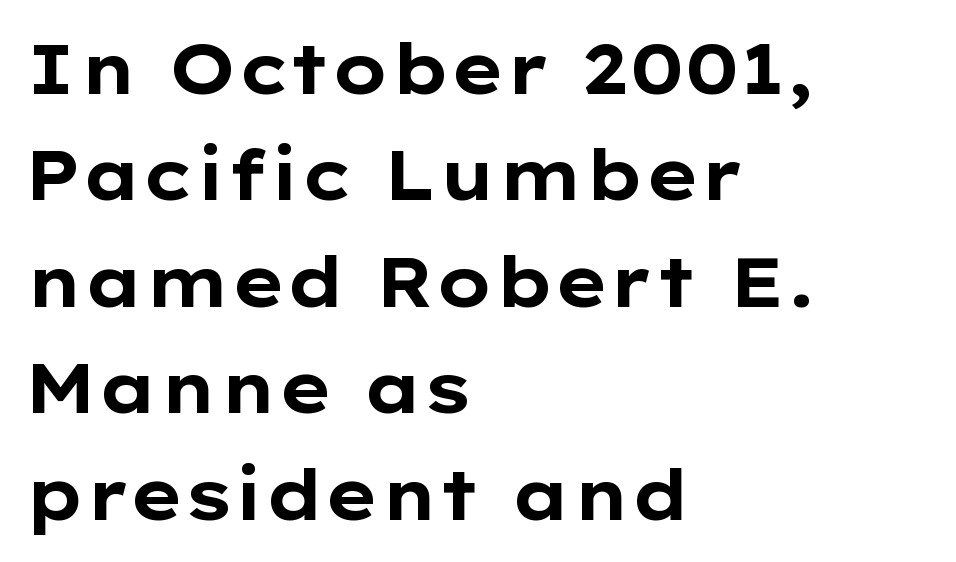
Which margin do the lines hug? The left one — the right edge is uneven. Font category for this specimen: sans-serif. Each new line begins a customary step beneath the previous one. Posture: vertical. Varying glyph widths throughout — classic text-font behaviour.
